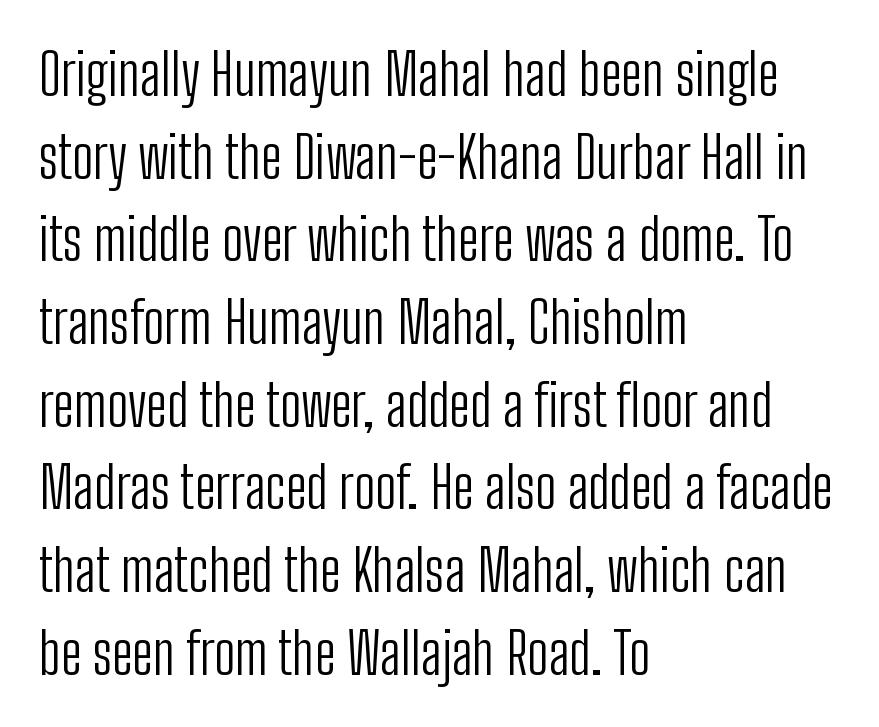
Q: Is the text bold? A: No.
Q: Is the text italic (slanted)? A: No, it is upright.
Q: Is the typeface a serif or a sans-serif typeface? A: Sans-serif.
Q: Is the text underlined? A: No.
Q: How is the paragraph aligned? A: Left-aligned.
Q: Is the spacing between letters normal or unusually wide? A: Normal.
Q: Is the spacing between lines tight, normal or loose? A: Normal.
Q: Width (condensed, normal, or wide)? A: Condensed.
Q: Stroke contrast? A: Low.
Q: x-height? A: Medium.
Q: Monospaced? A: No.
